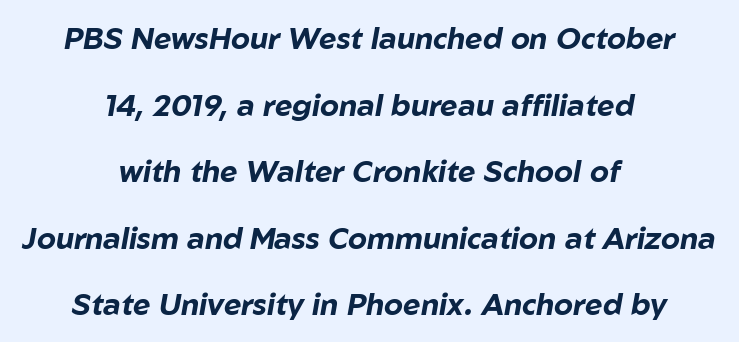
How are the letters spaced? Ordinarily, with no added tracking. Slanted lettering throughout. You'd pick this weight for a headline — it's a proper bold. The passage shown is typed in a proportional face where columns would drift.
